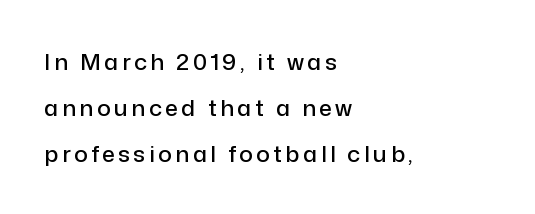
Q: Is the text italic (slanted)? A: No, it is upright.
Q: Is the text underlined? A: No.
Q: How is the paragraph aligned? A: Left-aligned.
Q: Is the spacing between lines tight, normal or loose? A: Loose.
